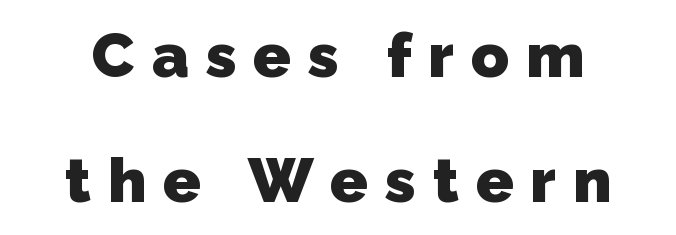
Plenty of ink on the page — the face is bold. These lines are rendered in a variable-pitch font. Words float on clear page, feet unadorned. Line spacing here is loose. Someone cranked the tracking dial way up on this one.
